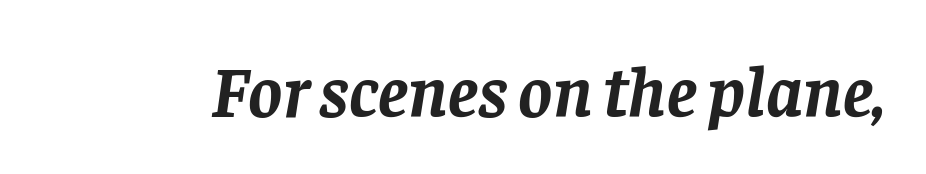
Q: Is the text bold? A: Yes.
Q: Is the text italic (slanted)? A: Yes, it leans right by about 8 degrees.
Q: Is the typeface a serif or a sans-serif typeface? A: Serif.
Q: Is the text underlined? A: No.
Q: Is the spacing between letters normal or unusually wide? A: Normal.
Q: Width (condensed, normal, or wide)? A: Normal.
Q: Stroke contrast? A: Low.
Q: x-height? A: Large.
Q: Monospaced? A: No.
